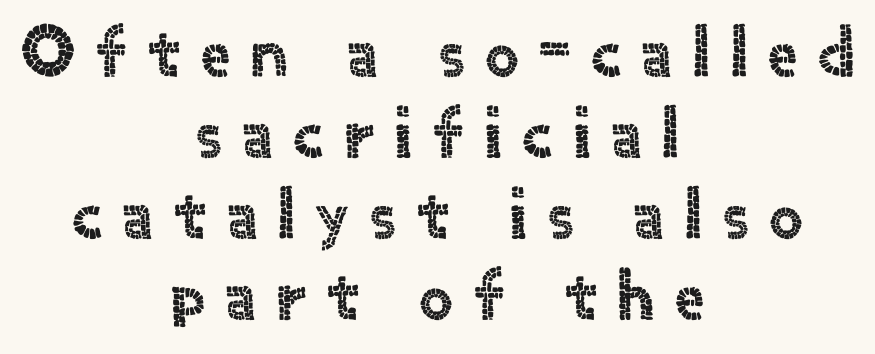
The image shows 73 px sans-serif type, upright; set centered, tight line spacing (1.11x), unusually wide letter spacing (+0.29 em), not underlined; a small x-height.
